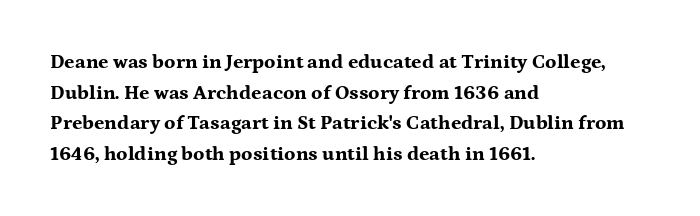
The image shows 20 px bold type, upright; set left-aligned, normal line spacing (1.53x), normal letter spacing, not underlined.
